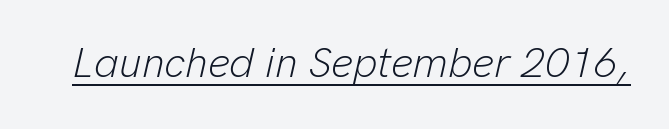
A baseline rule has been typeset under these characters. The face used here has a pronounced slope to its letters. There is no visible air inserted between adjacent glyphs. Proportional: the letters do not fall into vertical columns. The passage shown is not bold in any degree.
